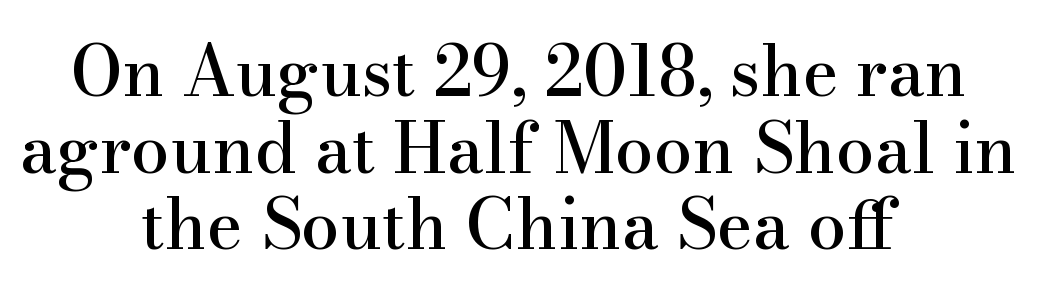
Q: Is the text italic (slanted)? A: No, it is upright.
Q: Is the typeface a serif or a sans-serif typeface? A: Serif.
Q: Is the text underlined? A: No.
Q: How is the paragraph aligned? A: Centered.
Q: Is the spacing between letters normal or unusually wide? A: Normal.
Q: Is the spacing between lines tight, normal or loose? A: Tight.
Q: Width (condensed, normal, or wide)? A: Normal.
Q: Stroke contrast? A: High.
Q: x-height? A: Small.
Q: Monospaced? A: No.
